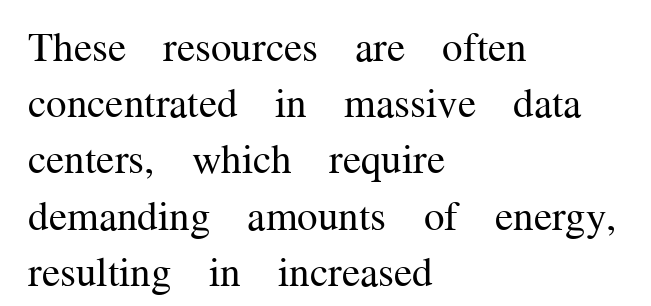
The image shows 41 px regular-weight serif type, upright; set left-aligned, normal line spacing (1.37x), normal letter spacing, not underlined; medium stroke contrast and a medium x-height.
